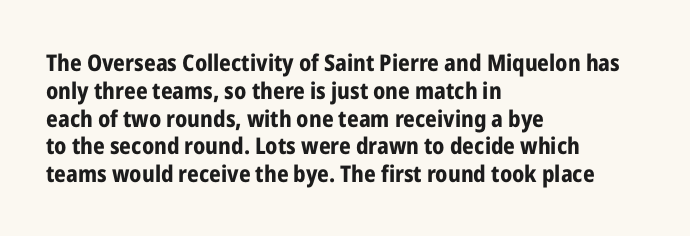
The image shows 23 px bold type, upright; set left-aligned, line spacing 1.21x, normal letter spacing, not underlined.
